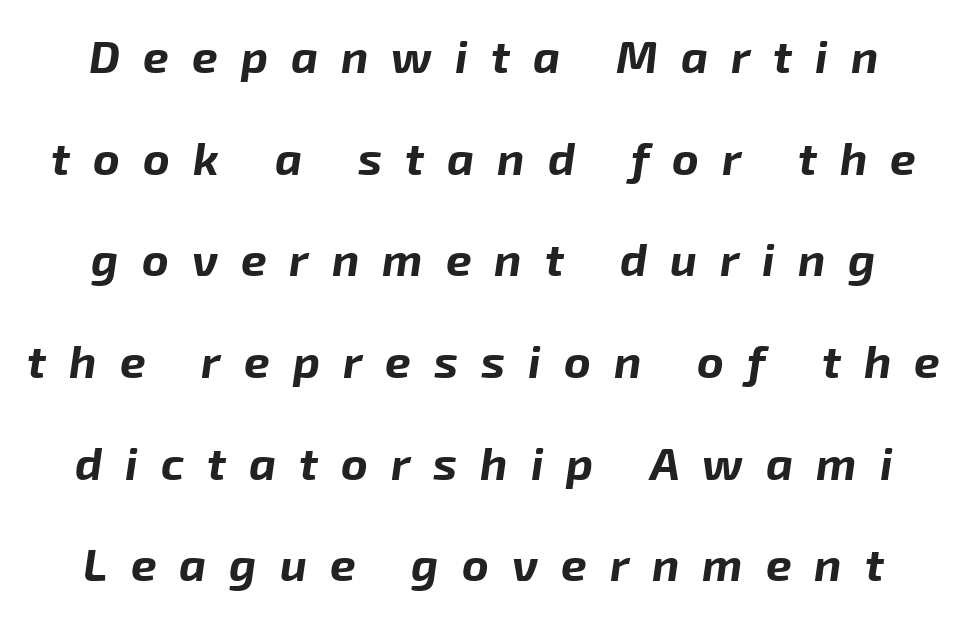
Set as a true bold cut, around the 700 mark. How are the letters spaced? Widely, with obvious added tracking. Varying glyph widths throughout — classic text-font behaviour. This sample uses an oblique cut, with every glyph tilted off the vertical. Horizontal bands of white between lines are thick stripes.
